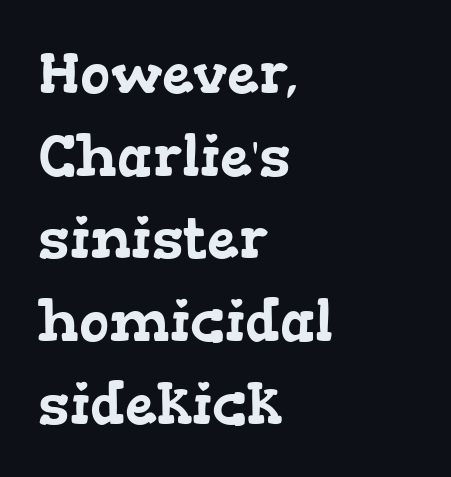
The image shows 57 px wide serif type; set left-aligned, normal line spacing (1.45x), normal letter spacing, not underlined; low stroke contrast and a medium x-height.
